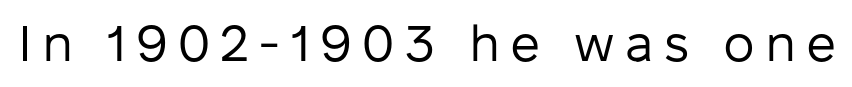
The image shows 50 px regular-weight sans-serif type, upright; set unusually wide letter spacing (+0.2 em), not underlined; low stroke contrast and a medium x-height.
